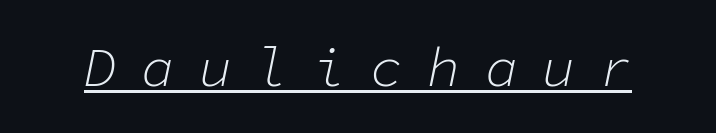
A continuous stroke trails under the words, as in a hyperlink. Here the glyphs are tracked loosely, breaking word shapes into spaced letters. The typography opts for an oblique posture over an upright one. Compared with a typical body face, this is equally light or lighter still. Every character here occupies the same horizontal width, giving the sample a typewriter-like rhythm.
